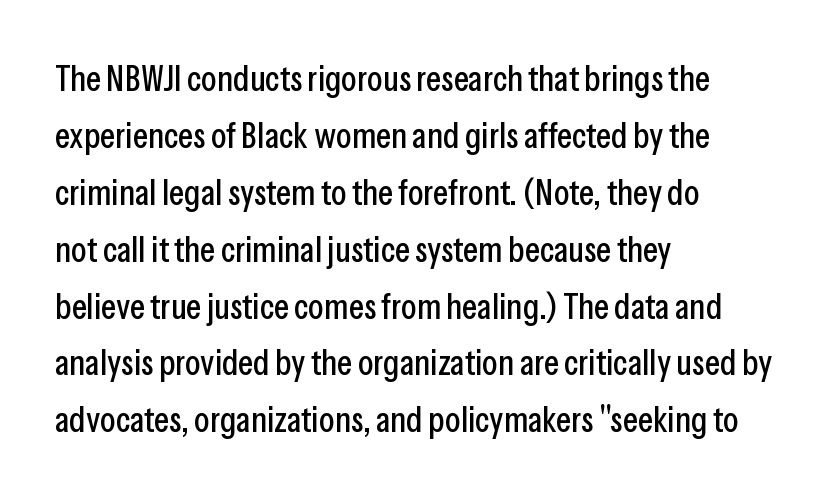
{"serif": "no", "italic": "no", "width": "condensed", "stroke_contrast": "low", "x_height": "medium", "monospaced": "no", "underline": "no", "align": "left", "line_spacing": "normal", "line_spacing_ratio": 1.58, "letter_spacing": "normal", "letter_spacing_em": 0.0, "glyph_px": 36}
